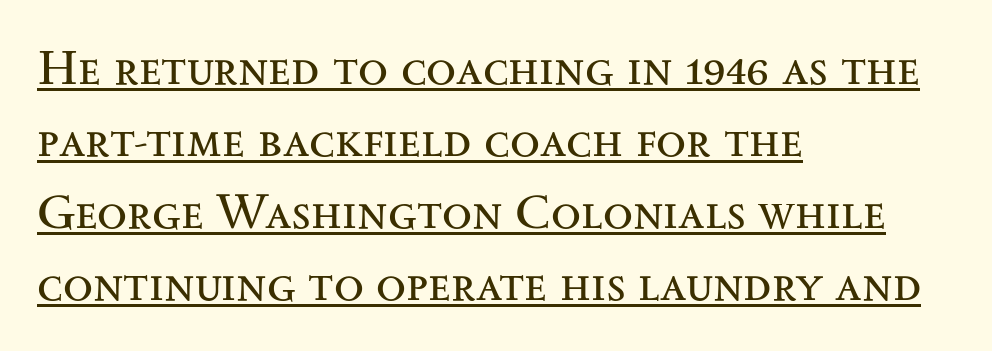
The image shows 49 px regular-weight, wide serif type, upright; set left-aligned, normal line spacing (1.47x), normal letter spacing, underlined; medium stroke contrast and a small x-height.
